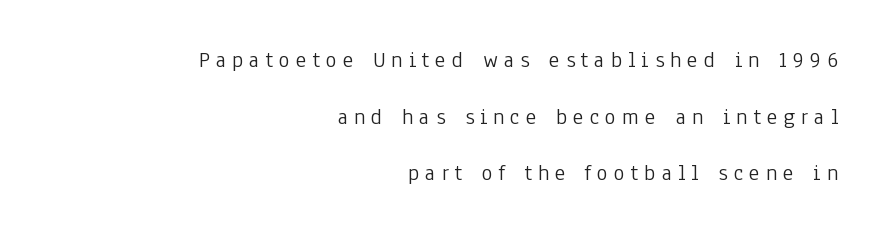
Characters remain perfectly vertical along every line. These glyphs show unthickened strokes, regular width or finer. Nobody drew a line under any word here. Here the glyphs are tracked loosely, breaking word shapes into spaced letters. Which margin do the lines hug? The right one — the left edge is uneven. The leading is generous, giving the passage an open texture.
